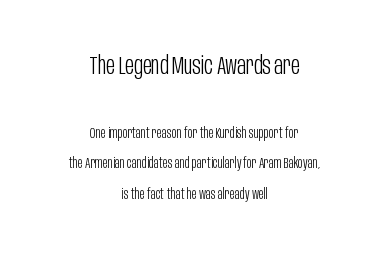
{"italic": "no", "bold": "no", "underline": "no", "align": "center", "line_spacing": "loose", "line_spacing_ratio": 2.18, "letter_spacing": "normal", "letter_spacing_em": 0.0, "larger_block": "first", "size_ratio": 1.71, "glyph_px": 24}
